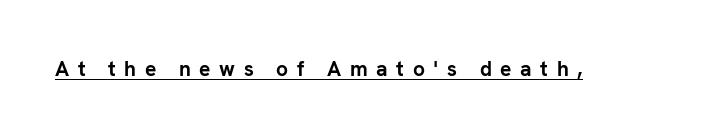
{"italic": "no", "bold": "yes", "underline": "yes", "letter_spacing": "wide", "letter_spacing_em": 0.41, "glyph_px": 21}
